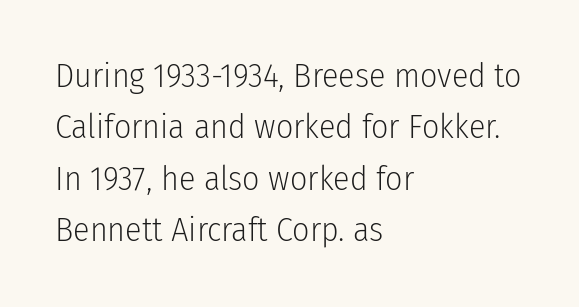
The image shows 34 px light, condensed sans-serif type, upright; set left-aligned, normal line spacing (1.51x), normal letter spacing, not underlined; low stroke contrast and a medium x-height.
